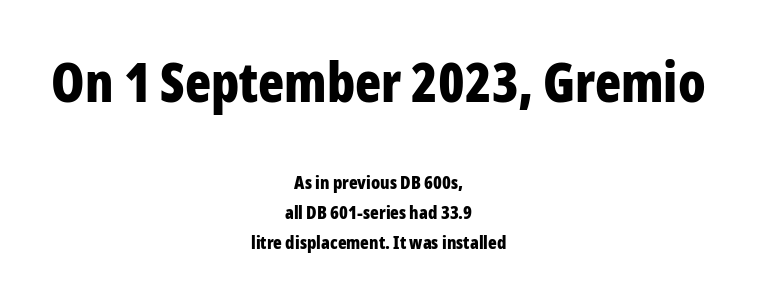
Line spacing here is normal. The horizontal fit of the characters is conventional and even. The passage shown is typed in a proportional face where columns would drift. Every letter is thick-stroked: bold, no question. In terms of posture, this sample is upright. You can tell from the bare stems that sans-serif type was used.
